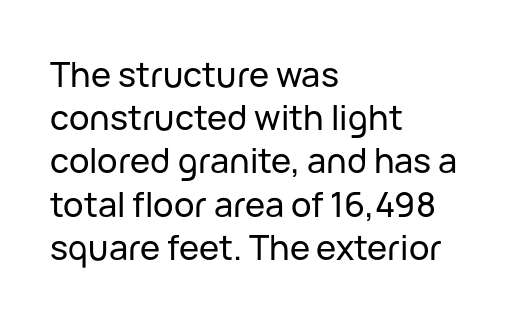
Q: Is the text italic (slanted)? A: No, it is upright.
Q: Is the typeface a serif or a sans-serif typeface? A: Sans-serif.
Q: Is the text underlined? A: No.
Q: How is the paragraph aligned? A: Left-aligned.
Q: Is the spacing between letters normal or unusually wide? A: Normal.
Q: Is the spacing between lines tight, normal or loose? A: Normal.
Q: Width (condensed, normal, or wide)? A: Normal.
Q: Stroke contrast? A: Low.
Q: x-height? A: Medium.
Q: Monospaced? A: No.
